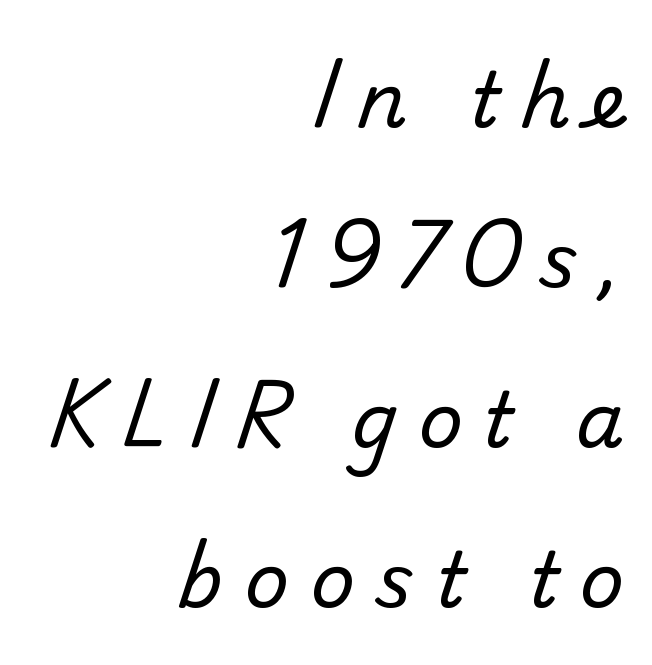
You could not count columns in this text — the font is proportionally spaced. Stem width sits at or under what a default text font uses. Whoever set this chose breathing room over compactness in the vertical rhythm. Bare-footed words on every line.
